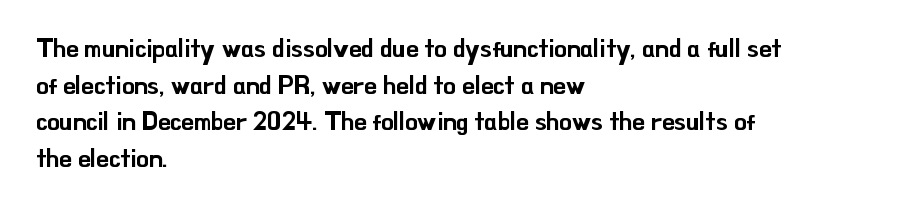
{"italic": "no", "underline": "no", "align": "left", "line_spacing": "normal", "line_spacing_ratio": 1.47, "letter_spacing": "normal", "letter_spacing_em": 0.0, "glyph_px": 25}
